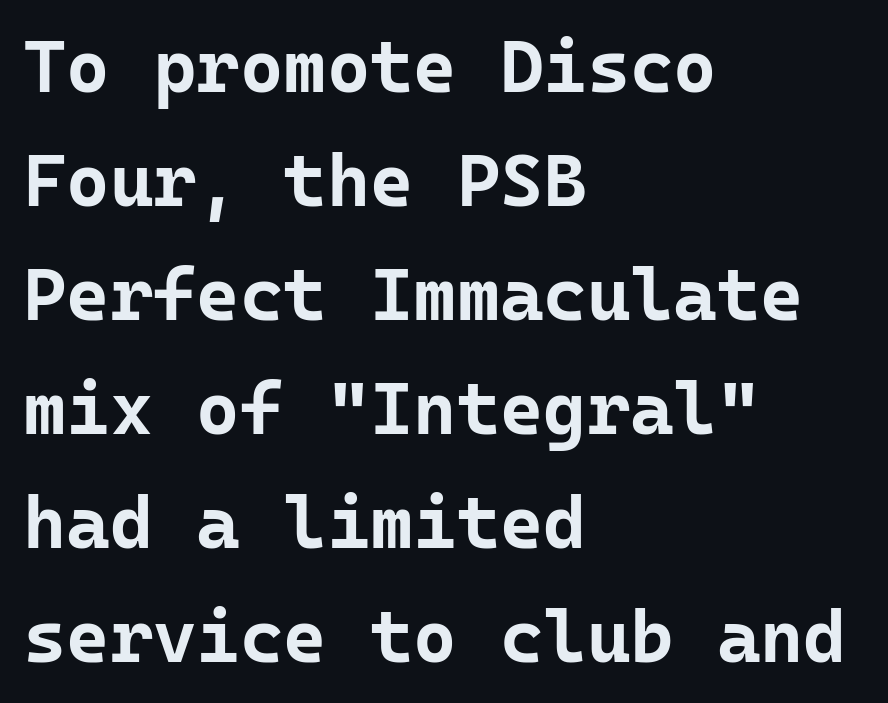
The image shows 74 px bold sans-serif type, upright, monospaced; set left-aligned, normal line spacing (1.54x), normal letter spacing, not underlined; low stroke contrast and a medium x-height.
